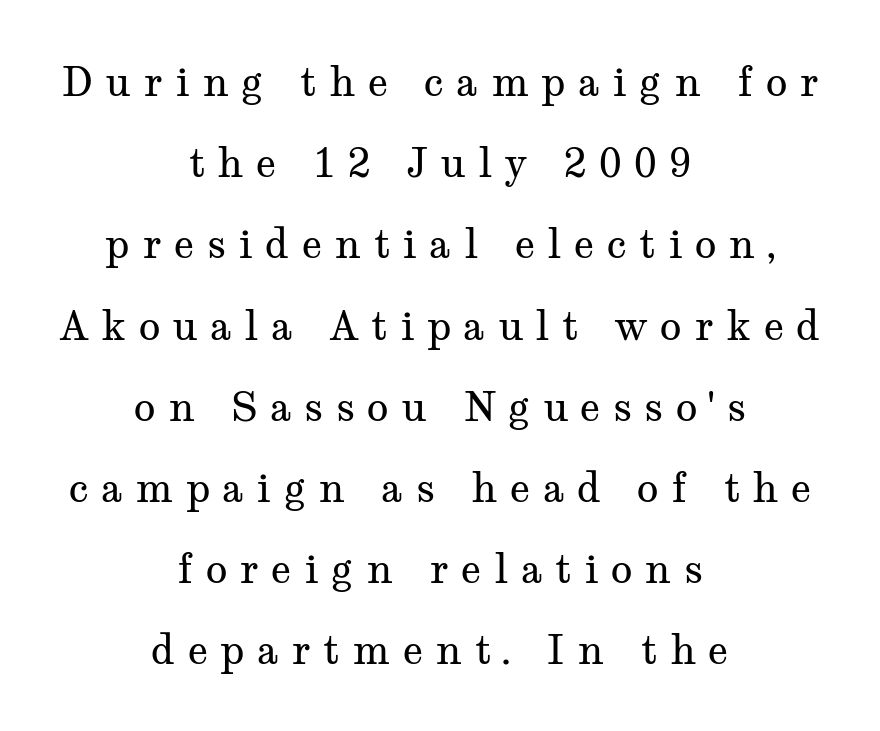
This sample uses expanded letter spacing, leaving extra air between glyphs. Widely set lines give the paragraph a tall, airy silhouette. Honestly, there is no underline to notice here at all. Stems here are at most as thick as an everyday book face.
